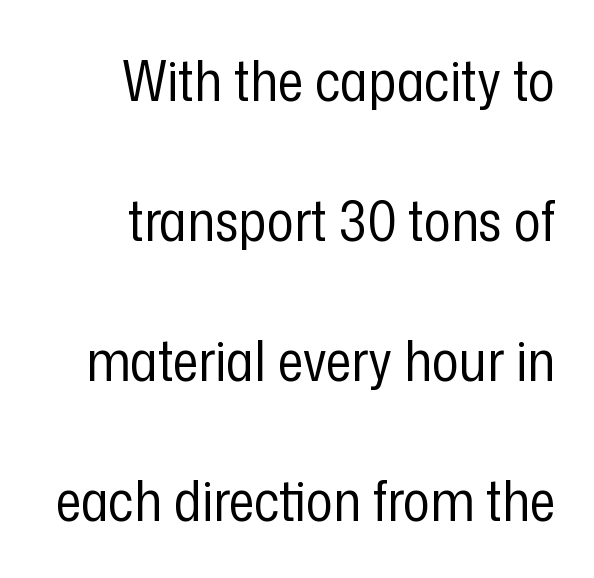
Posture: straight, roman, zero tilt. Proportional: the letters do not fall into vertical columns. This is not heavy type; no bold has been used. What's the leading like? Stretched, with rows far apart. You can tell from the bare stems that sans-serif type was used.
